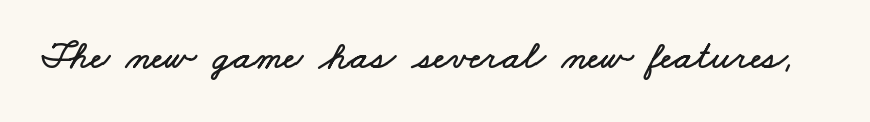
Q: Is the text underlined? A: No.
Q: Is the spacing between letters normal or unusually wide? A: Normal.
Q: Width (condensed, normal, or wide)? A: Wide.
Q: Stroke contrast? A: Low.
Q: x-height? A: Small.
Q: Monospaced? A: No.
